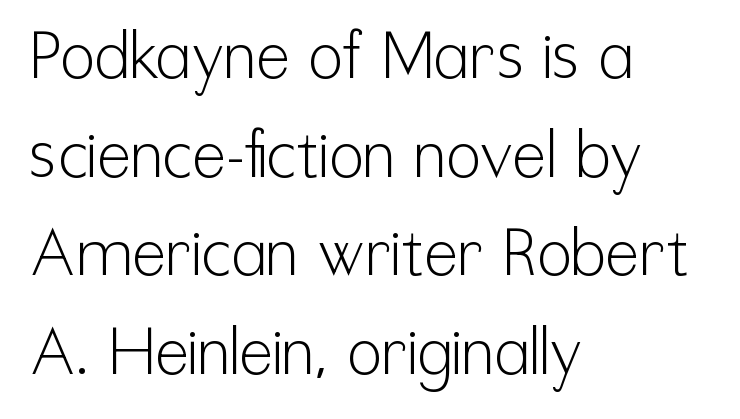
No chunkiness to these letters — they're not bold. Evenly set lines give the paragraph a standard silhouette. Stroke terminals: plain, sans-serif. Do the characters align in a grid? No, the font is proportional. The horizontal fit of the characters is conventional and even.
